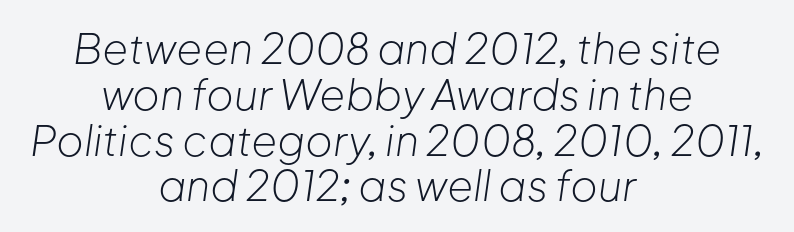
{"italic": "yes", "lean": "right", "slant_degrees": 8, "bold": "no", "weight": "light", "width": "normal", "stroke_contrast": "low", "x_height": "medium", "monospaced": "no", "underline": "no", "align": "center", "line_spacing": "tight", "line_spacing_ratio": 1.09, "letter_spacing": "normal", "letter_spacing_em": 0.0, "glyph_px": 42}
